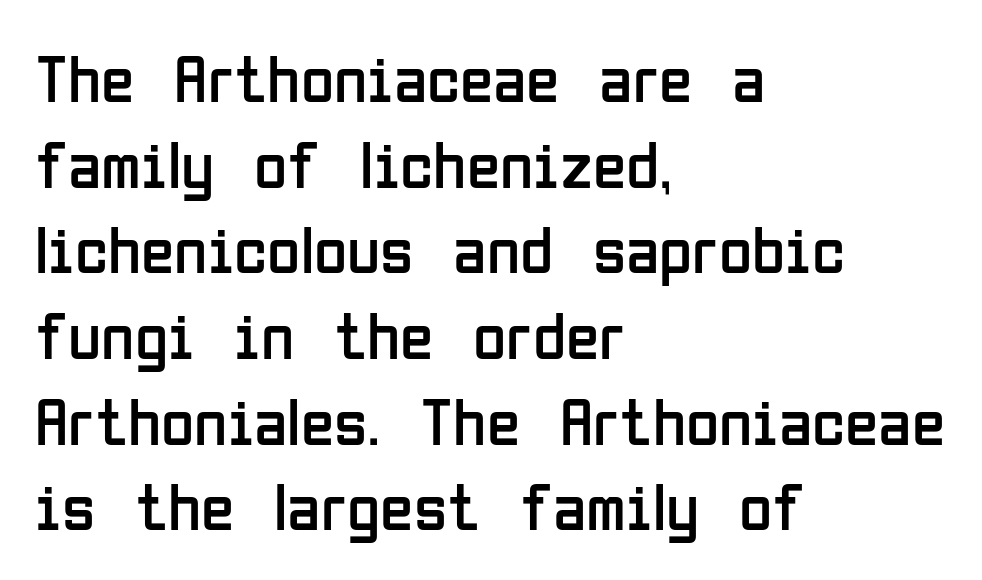
{"serif": "no", "italic": "no", "bold": "no", "weight": "regular", "width": "condensed", "stroke_contrast": "low", "x_height": "medium", "monospaced": "no", "underline": "no", "align": "left", "line_spacing": "normal", "line_spacing_ratio": 1.26, "letter_spacing": "normal", "letter_spacing_em": 0.0, "glyph_px": 68}
